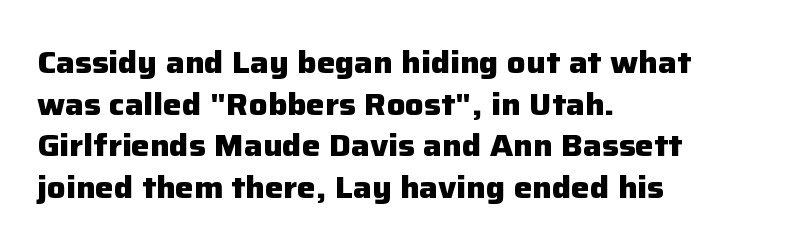
The image shows 31 px heavy sans-serif type, upright; set left-aligned, normal line spacing (1.34x), normal letter spacing, not underlined; low stroke contrast and a medium x-height.
